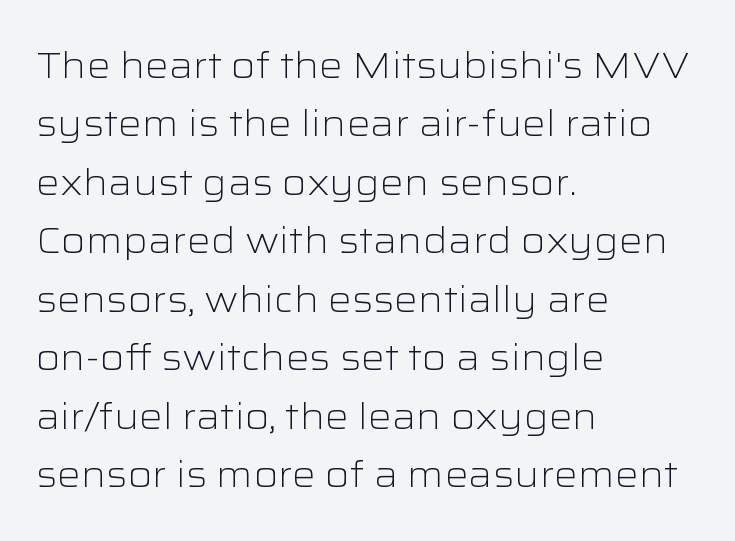
{"serif": "no", "italic": "no", "bold": "no", "weight": "light", "width": "wide", "stroke_contrast": "low", "x_height": "medium", "monospaced": "no", "underline": "no", "align": "left", "line_spacing": "normal", "line_spacing_ratio": 1.58, "letter_spacing": "normal", "letter_spacing_em": 0.0, "glyph_px": 37}
